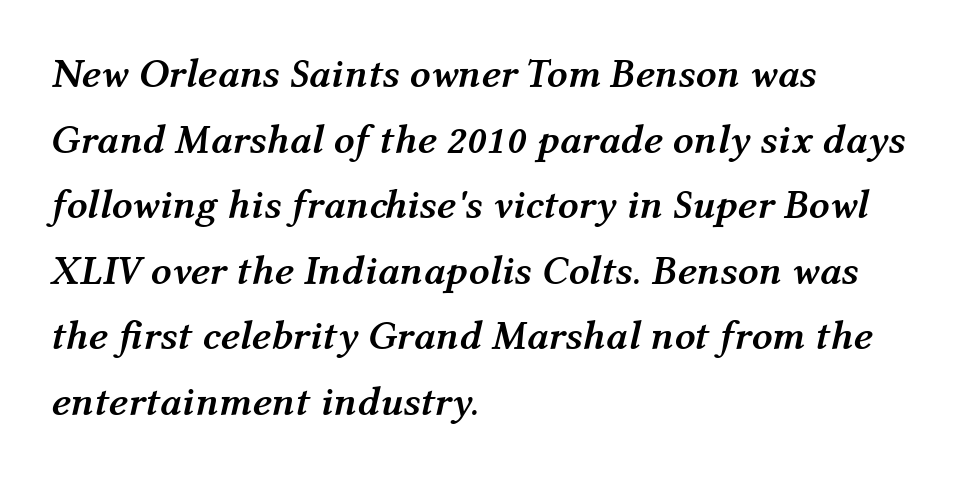
The image shows 41 px semibold type, italic (leaning right); set left-aligned, normal line spacing (1.6x), normal letter spacing, not underlined; medium stroke contrast and a medium x-height.
